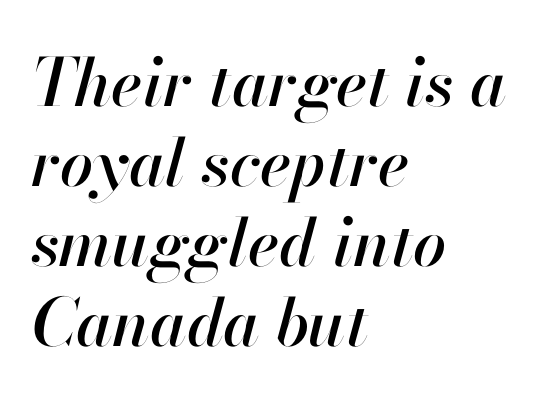
Standard letterfit; no display-style spreading of the glyphs. The face used here is proportionally spaced, like ordinary book or web type. Would a proofreader flag this as italicized? Yes. Has an underline been added? It has not. Every row of glyphs begins at an identical x-position on the left.
